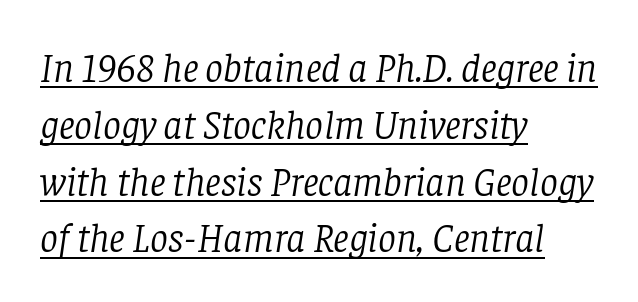
Q: Is the text bold? A: No.
Q: Is the text italic (slanted)? A: Yes, it leans right by about 8 degrees.
Q: Is the typeface a serif or a sans-serif typeface? A: Serif.
Q: Is the text underlined? A: Yes.
Q: How is the paragraph aligned? A: Left-aligned.
Q: Is the spacing between letters normal or unusually wide? A: Normal.
Q: Is the spacing between lines tight, normal or loose? A: Normal.
Q: Width (condensed, normal, or wide)? A: Normal.
Q: Stroke contrast? A: Low.
Q: x-height? A: Large.
Q: Monospaced? A: No.
